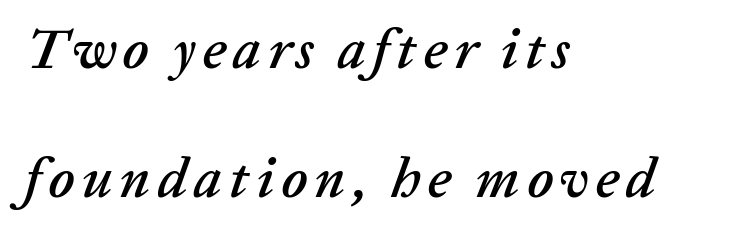
{"italic": "yes", "lean": "right", "slant_degrees": 20, "width": "normal", "stroke_contrast": "low", "x_height": "medium", "monospaced": "no", "underline": "no", "align": "left", "line_spacing": "loose", "line_spacing_ratio": 2.31, "glyph_px": 56}
